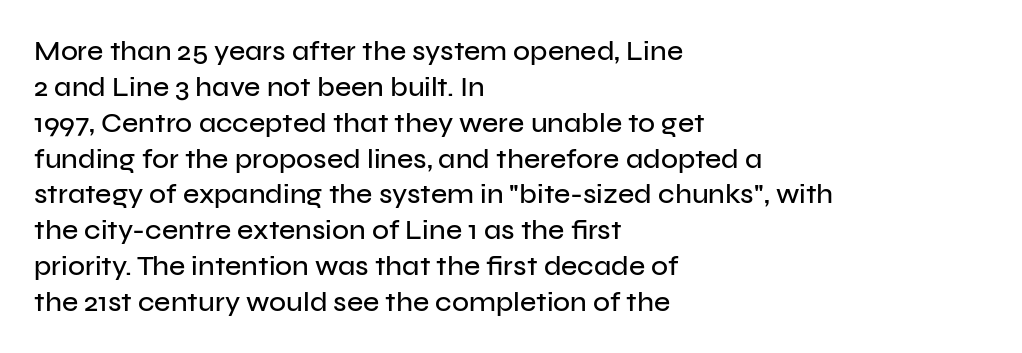
The image shows 28 px sans-serif type, upright; set left-aligned, normal line spacing (1.28x), normal letter spacing, not underlined; low stroke contrast and a medium x-height.
